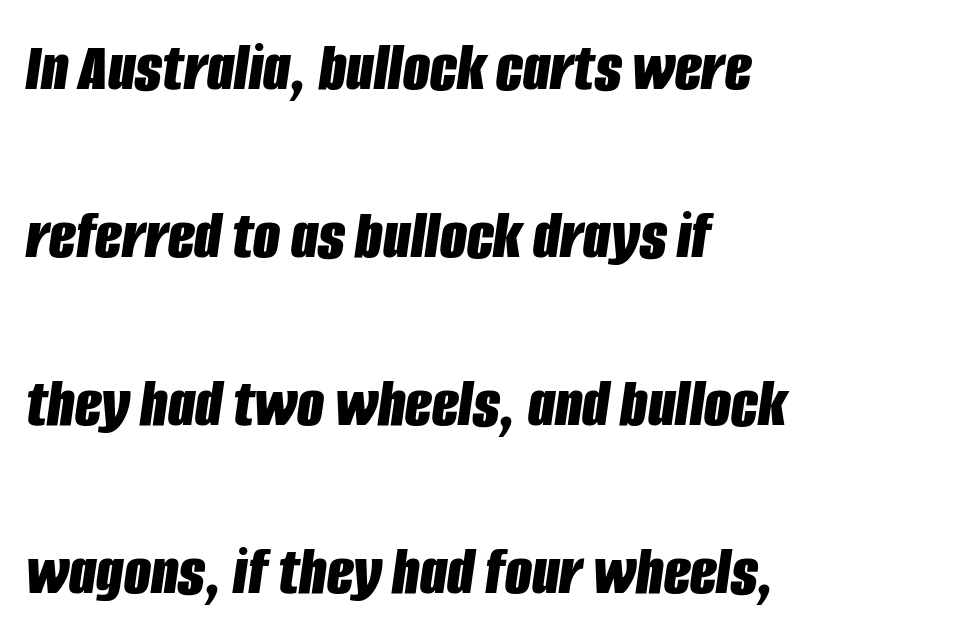
Q: Is the text bold? A: Yes.
Q: Is the text italic (slanted)? A: Yes, it leans right by about 8 degrees.
Q: Is the text underlined? A: No.
Q: How is the paragraph aligned? A: Left-aligned.
Q: Is the spacing between letters normal or unusually wide? A: Normal.
Q: Is the spacing between lines tight, normal or loose? A: Loose.
Q: Width (condensed, normal, or wide)? A: Condensed.
Q: Stroke contrast? A: Low.
Q: x-height? A: Large.
Q: Monospaced? A: No.
